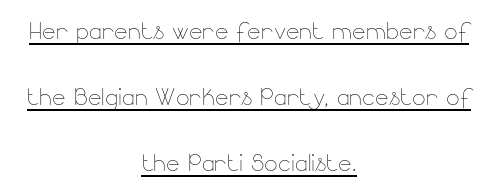
The image shows 32 px thin type, upright; set centered, loose line spacing (2.07x), normal letter spacing, underlined; low stroke contrast and a small x-height.
